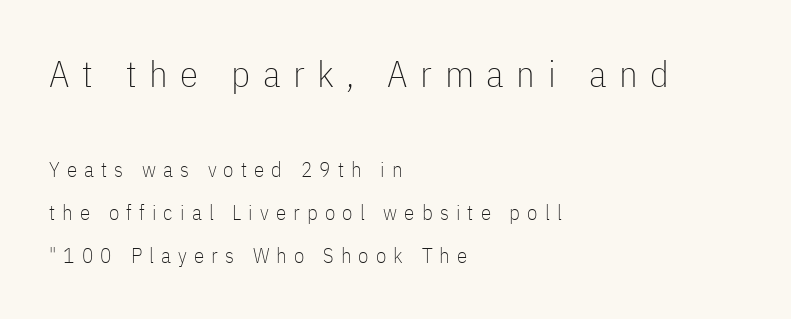
No italicization has been applied; the sample stays upright. The more generous point size was reserved for the upper chunk. A typesetter would call this heavily tracked-out type. Leading is clearly above the norm, producing a sparse column. The words here are not underlined.
